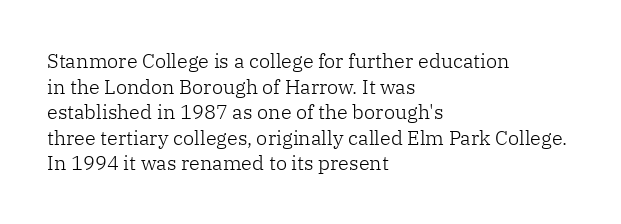
{"italic": "no", "bold": "no", "underline": "no", "align": "left", "line_spacing": "normal", "line_spacing_ratio": 1.28, "letter_spacing": "normal", "letter_spacing_em": 0.0, "glyph_px": 20}
